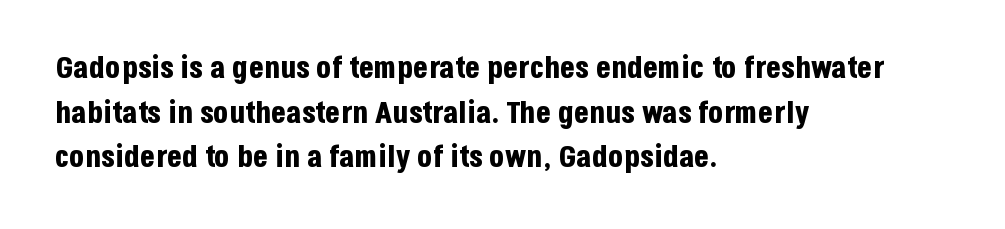
Q: Is the text bold? A: Yes.
Q: Is the text italic (slanted)? A: No, it is upright.
Q: Is the typeface a serif or a sans-serif typeface? A: Sans-serif.
Q: Is the text underlined? A: No.
Q: How is the paragraph aligned? A: Left-aligned.
Q: Is the spacing between letters normal or unusually wide? A: Normal.
Q: Is the spacing between lines tight, normal or loose? A: Normal.
Q: Width (condensed, normal, or wide)? A: Condensed.
Q: Stroke contrast? A: Low.
Q: x-height? A: Large.
Q: Monospaced? A: No.
